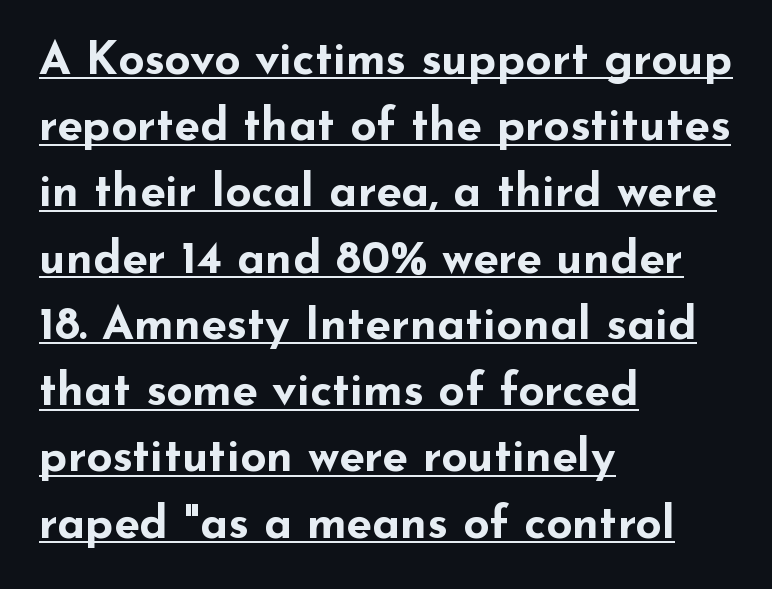
Q: Is the text bold? A: Yes.
Q: Is the text italic (slanted)? A: No, it is upright.
Q: Is the typeface a serif or a sans-serif typeface? A: Sans-serif.
Q: Is the text underlined? A: Yes.
Q: How is the paragraph aligned? A: Left-aligned.
Q: Is the spacing between letters normal or unusually wide? A: Normal.
Q: Is the spacing between lines tight, normal or loose? A: Normal.
Q: Width (condensed, normal, or wide)? A: Wide.
Q: Stroke contrast? A: Low.
Q: x-height? A: Small.
Q: Monospaced? A: No.
